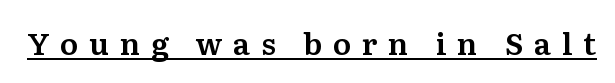
The image shows 30 px serif type, upright; set unusually wide letter spacing (+0.36 em), underlined; medium stroke contrast and a medium x-height.
